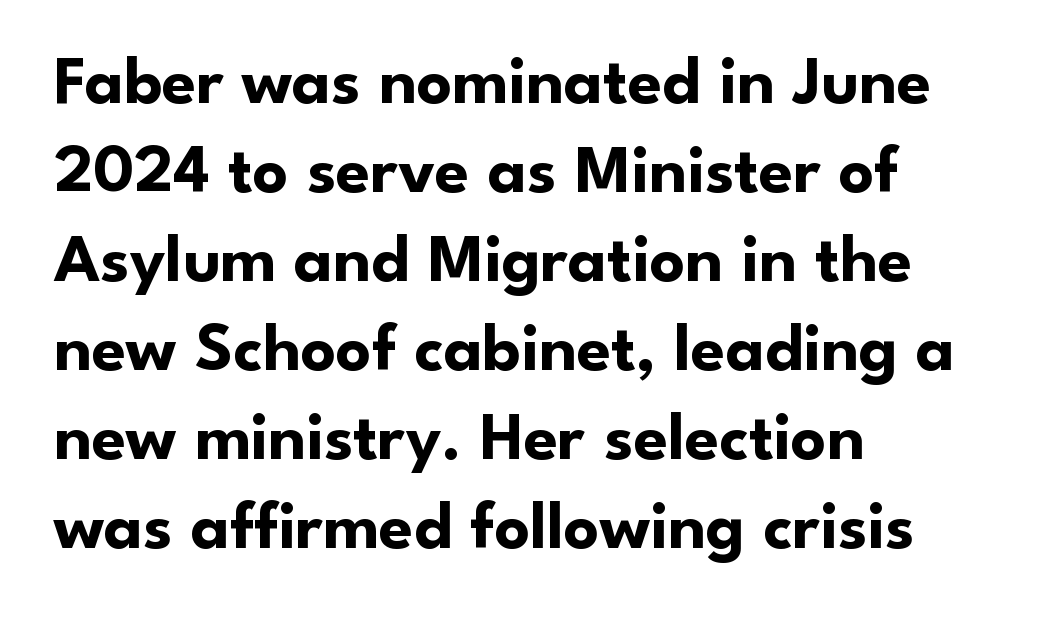
The image shows 69 px bold sans-serif type, upright; set left-aligned, normal line spacing (1.29x), normal letter spacing, not underlined; low stroke contrast and a small x-height.
